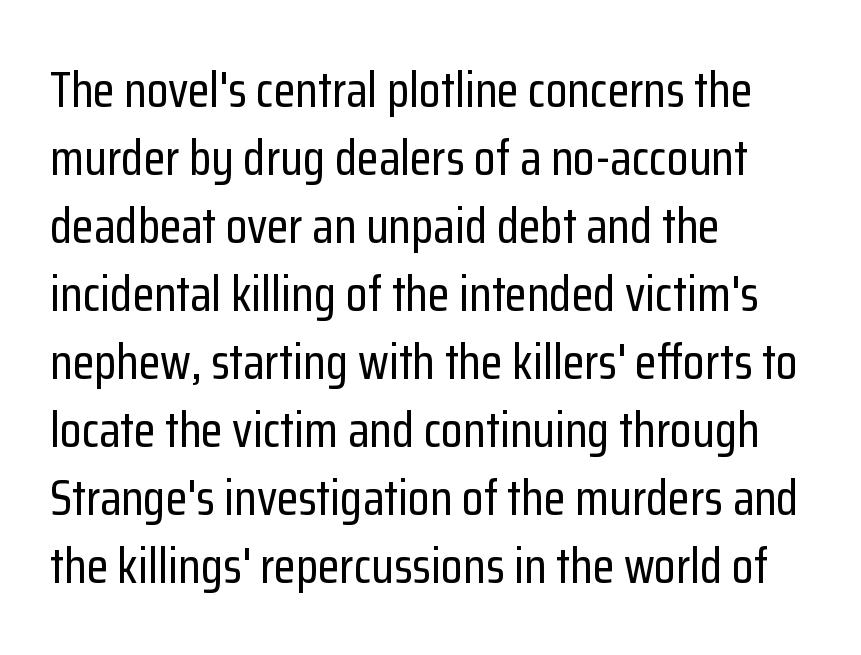
Q: Is the text italic (slanted)? A: No, it is upright.
Q: Is the typeface a serif or a sans-serif typeface? A: Sans-serif.
Q: Is the text underlined? A: No.
Q: How is the paragraph aligned? A: Left-aligned.
Q: Is the spacing between letters normal or unusually wide? A: Normal.
Q: Is the spacing between lines tight, normal or loose? A: Normal.
Q: Width (condensed, normal, or wide)? A: Condensed.
Q: Stroke contrast? A: Low.
Q: x-height? A: Medium.
Q: Monospaced? A: No.
